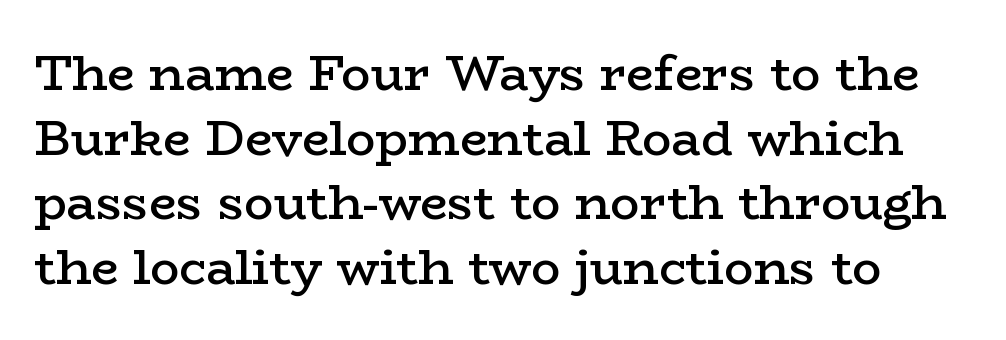
Does the type have serifs? Yes, each stem ends in a small foot. Notice how the stems are strictly vertical — no italics here. The letters advance in unequal steps, a hallmark of proportional type. Words appear dense and cohesive because spacing is normal. Unmarked baselines from the first word to the last. Stroke thickness is moderately raised; the sample reads as semibold.
